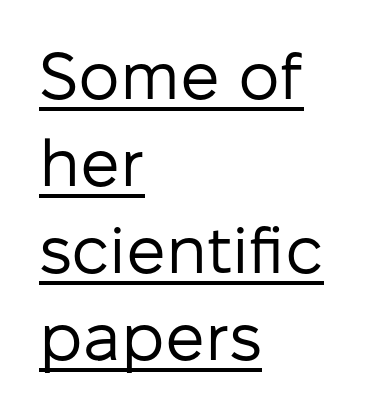
The image shows 66 px regular-weight sans-serif type, upright; set left-aligned, normal line spacing (1.32x), normal letter spacing, underlined; low stroke contrast and a medium x-height.
